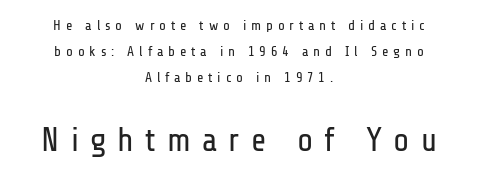
Q: Is the text bold? A: No.
Q: Is the text italic (slanted)? A: No, it is upright.
Q: Is the typeface a serif or a sans-serif typeface? A: Sans-serif.
Q: Is the text underlined? A: No.
Q: How is the paragraph aligned? A: Centered.
Q: Is the spacing between letters normal or unusually wide? A: Unusually wide.
Q: Which block of text is set in a larger size, the first (top) or the second (bottom)? A: The second (bottom) one.
Q: Width (condensed, normal, or wide)? A: Condensed.
Q: Stroke contrast? A: Low.
Q: x-height? A: Medium.
Q: Monospaced? A: No.
